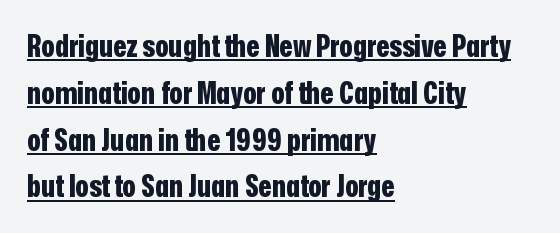
{"serif": "no", "italic": "no", "bold": "yes", "weight": "bold", "width": "condensed", "stroke_contrast": "low", "x_height": "medium", "monospaced": "no", "underline": "yes", "align": "left", "line_spacing": "normal", "line_spacing_ratio": 1.51, "letter_spacing": "normal", "letter_spacing_em": 0.0, "glyph_px": 31}
